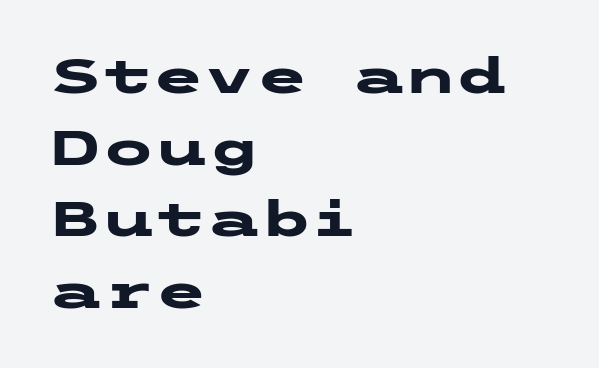
The image shows 48 px heavy, wide sans-serif type, upright; set left-aligned, normal line spacing (1.49x), normal letter spacing, not underlined; low stroke contrast and a medium x-height.
